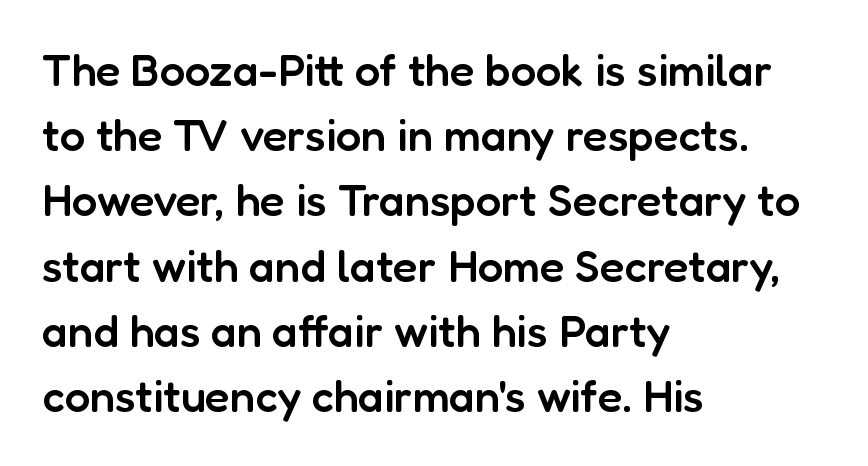
{"serif": "no", "italic": "no", "bold": "semi", "weight": "semibold", "width": "normal", "stroke_contrast": "low", "x_height": "medium", "monospaced": "no", "underline": "no", "align": "left", "line_spacing": "normal", "line_spacing_ratio": 1.45, "letter_spacing": "normal", "letter_spacing_em": 0.0, "glyph_px": 45}
